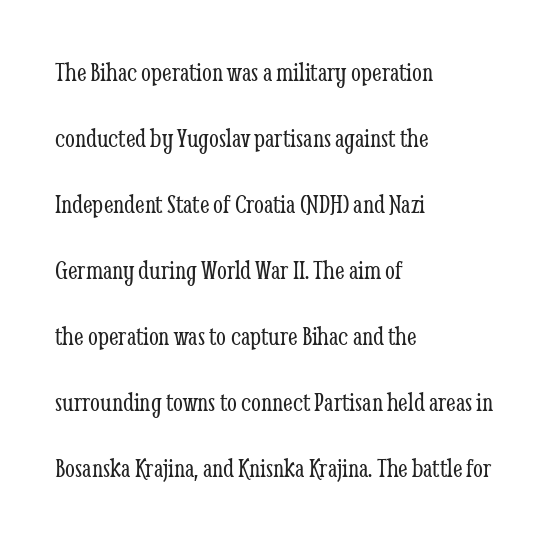
Q: Is the text bold? A: No.
Q: Is the text italic (slanted)? A: No, it is upright.
Q: Is the typeface a serif or a sans-serif typeface? A: Serif.
Q: Is the text underlined? A: No.
Q: How is the paragraph aligned? A: Left-aligned.
Q: Is the spacing between letters normal or unusually wide? A: Normal.
Q: Is the spacing between lines tight, normal or loose? A: Loose.
Q: Width (condensed, normal, or wide)? A: Condensed.
Q: Stroke contrast? A: Low.
Q: x-height? A: Medium.
Q: Monospaced? A: No.
